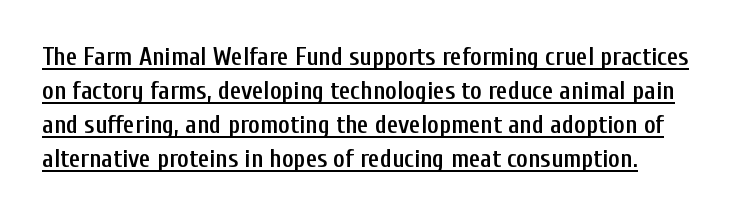
The image shows 25 px text type, upright; set left-aligned, normal line spacing (1.36x), normal letter spacing, underlined.
